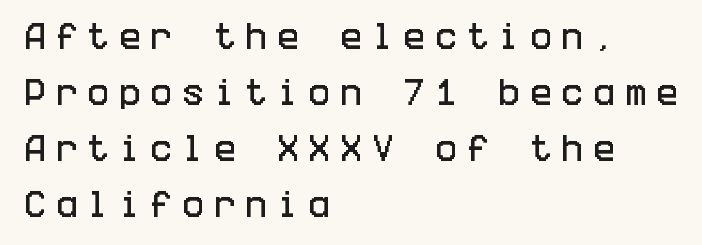
Only glyphs here, with clear space below each row. The face used here is a sans, in the tradition of grotesques and geometrics. Regarding leading, the lines here are spaced well apart. The tracking reads as deliberately expanded to a designer's eye. This rendering uses left alignment, leaving the right contour irregular.
